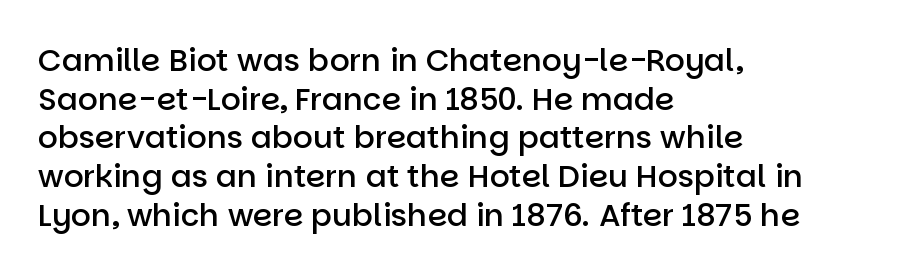
The image shows 31 px semibold sans-serif type, upright; set left-aligned, normal line spacing (1.25x), normal letter spacing, not underlined; low stroke contrast and a large x-height.
